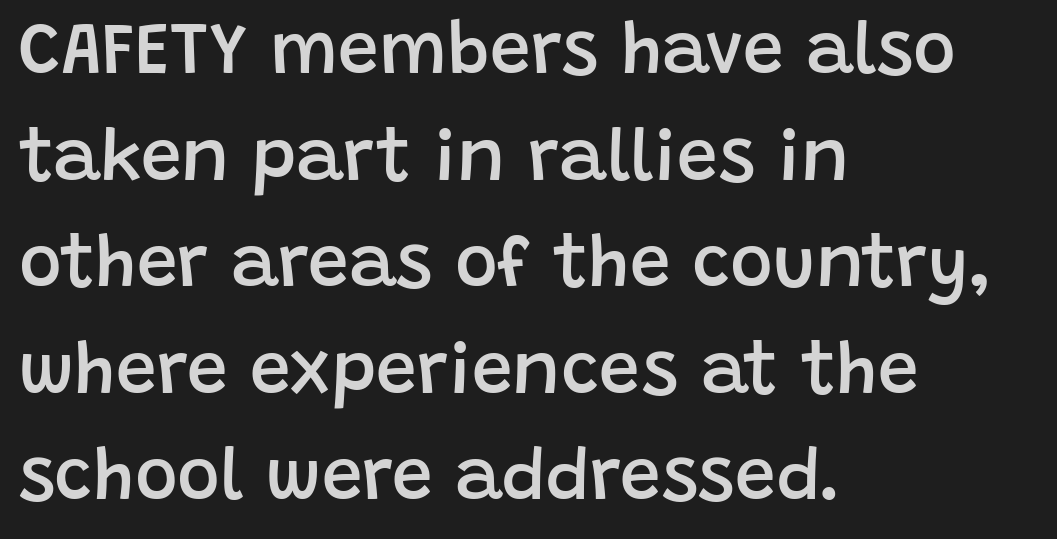
Q: Is the text bold? A: Semi-bold.
Q: Is the text italic (slanted)? A: No, it is upright.
Q: Is the typeface a serif or a sans-serif typeface? A: Sans-serif.
Q: Is the text underlined? A: No.
Q: How is the paragraph aligned? A: Left-aligned.
Q: Is the spacing between letters normal or unusually wide? A: Normal.
Q: Is the spacing between lines tight, normal or loose? A: Normal.
Q: Width (condensed, normal, or wide)? A: Normal.
Q: Stroke contrast? A: Low.
Q: x-height? A: Large.
Q: Monospaced? A: No.
